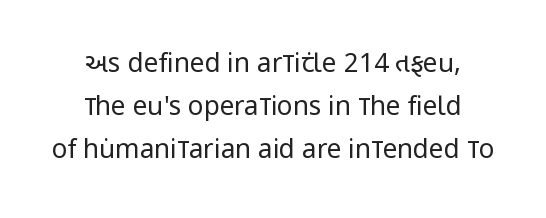
Caption: multi-line text, centered on the measure. No heavy texture on the line: the type isn't bold. This rendering features lettering with no underline. The letterforms sit shoulder to shoulder at normal distance. The passage shown stacks its lines at a standard gap.
